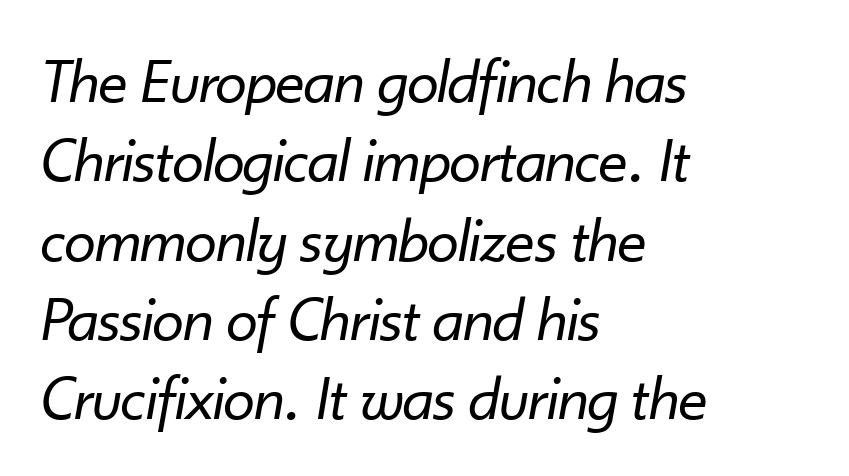
Q: Is the text bold? A: No.
Q: Is the text italic (slanted)? A: Yes, it leans right by about 10 degrees.
Q: Is the text underlined? A: No.
Q: How is the paragraph aligned? A: Left-aligned.
Q: Is the spacing between letters normal or unusually wide? A: Normal.
Q: Width (condensed, normal, or wide)? A: Normal.
Q: Stroke contrast? A: Low.
Q: x-height? A: Small.
Q: Monospaced? A: No.
